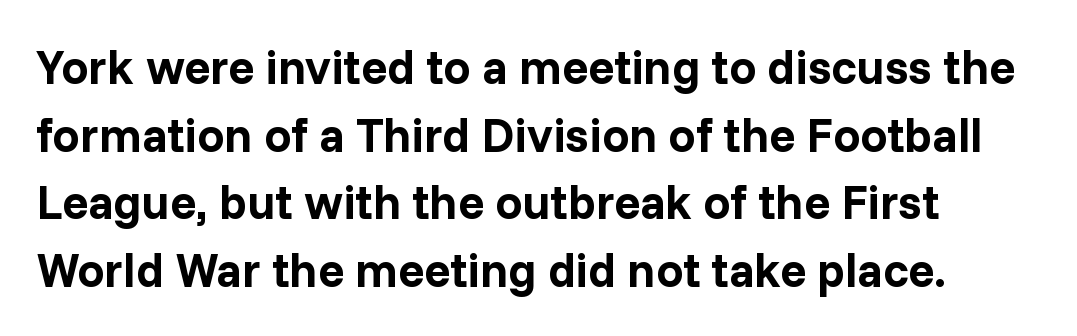
The image shows 48 px bold sans-serif type, upright; set left-aligned, normal line spacing (1.41x), normal letter spacing, not underlined; low stroke contrast and a medium x-height.
